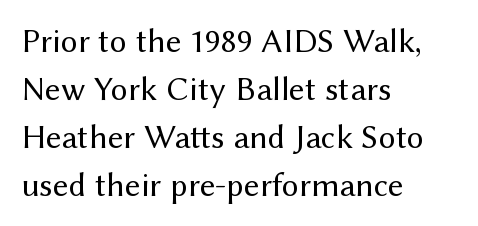
{"serif": "no", "italic": "no", "bold": "no", "weight": "regular", "width": "normal", "stroke_contrast": "medium", "x_height": "medium", "monospaced": "no", "underline": "no", "align": "left", "line_spacing": "normal", "line_spacing_ratio": 1.41, "letter_spacing": "normal", "letter_spacing_em": 0.0, "glyph_px": 34}
